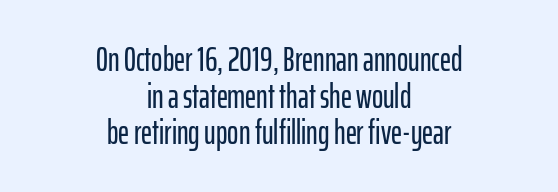
The image shows 34 px condensed sans-serif type, upright; set centered, tight line spacing (1.08x), normal letter spacing, not underlined; low stroke contrast and a medium x-height.
